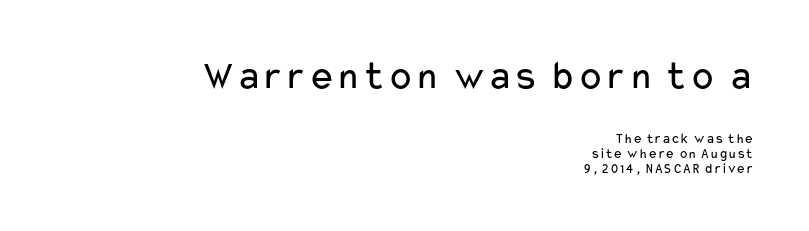
Q: Is the text bold? A: No.
Q: Is the text italic (slanted)? A: No, it is upright.
Q: Is the typeface a serif or a sans-serif typeface? A: Sans-serif.
Q: Is the text underlined? A: No.
Q: How is the paragraph aligned? A: Right-aligned.
Q: Is the spacing between letters normal or unusually wide? A: Normal.
Q: Is the spacing between lines tight, normal or loose? A: Tight.
Q: Which block of text is set in a larger size, the first (top) or the second (bottom)? A: The first (top) one.
Q: Width (condensed, normal, or wide)? A: Wide.
Q: Stroke contrast? A: Low.
Q: x-height? A: Medium.
Q: Monospaced? A: No.
